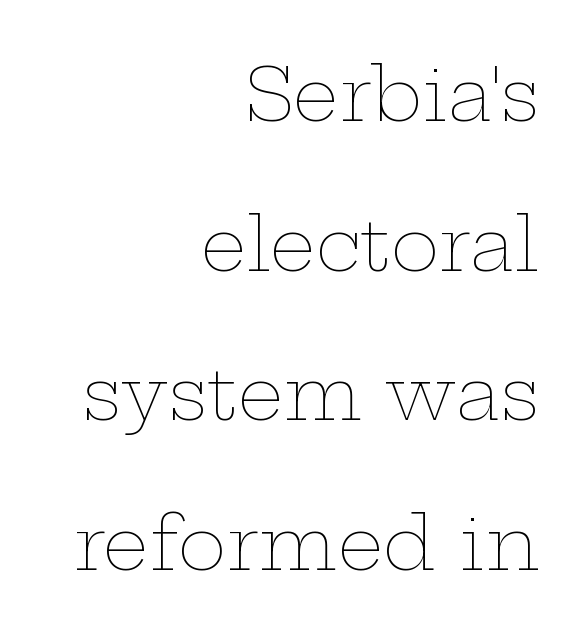
{"italic": "no", "bold": "no", "weight": "thin", "width": "wide", "stroke_contrast": "low", "x_height": "medium", "monospaced": "no", "underline": "no", "align": "right", "line_spacing": "loose", "line_spacing_ratio": 2.05, "letter_spacing": "normal", "letter_spacing_em": 0.0, "glyph_px": 73}
